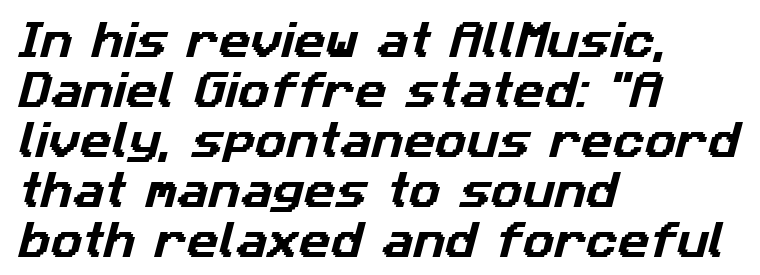
Do the characters align in a grid? No, the font is proportional. How are the letters spaced? Ordinarily, with no added tracking. If you drew a ruler down the left edge, every line would touch it. Anything drawn beneath the words? Only blank space. A typesetter would call this leading conventional body-copy spacing. Letterform terminals end flat and unadorned throughout the passage.
